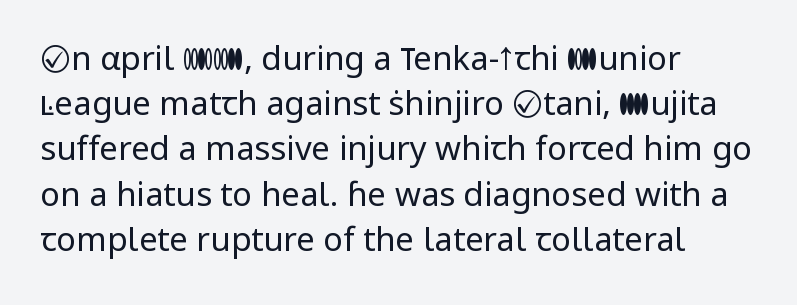
The image shows 33 px regular-weight sans-serif type, upright; set left-aligned, normal line spacing (1.37x), normal letter spacing, not underlined; low stroke contrast and a medium x-height.
